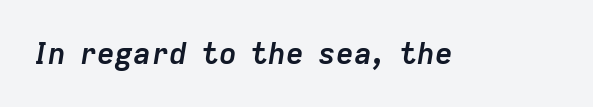
It's the slanting kind of type. Descenders hang freely into open space. Stroke thickness is high; the sample reads as a true bold. Between one letter and the next there's only the usual sliver of space. The letters advance in unequal steps, a hallmark of proportional type.
